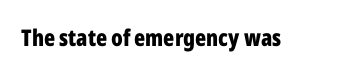
Notice how thick the strokes are: this is what a full bold looks like. In terms of letterspacing, this is plain default setting. The specimen omits any rule beneath the text block's lines. The lettering stays uniformly vertical, giving the passage a roman look.
